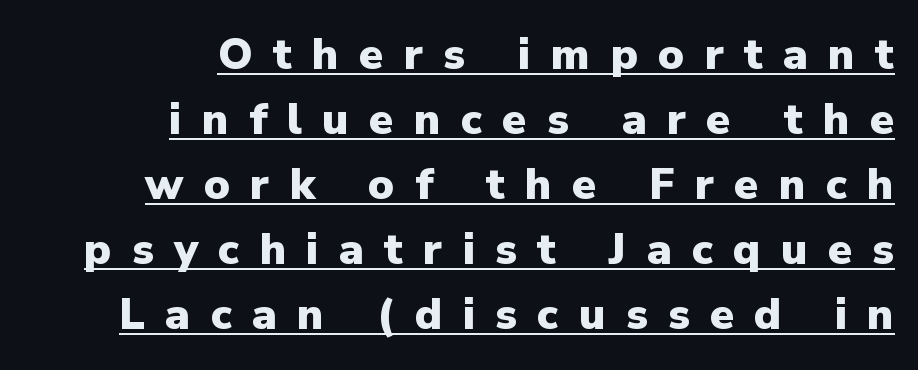
{"serif": "no", "italic": "no", "bold": "yes", "weight": "heavy", "width": "normal", "stroke_contrast": "low", "x_height": "medium", "monospaced": "no", "underline": "yes", "align": "right", "line_spacing": "normal", "line_spacing_ratio": 1.48, "letter_spacing": "wide", "letter_spacing_em": 0.46, "glyph_px": 44}
